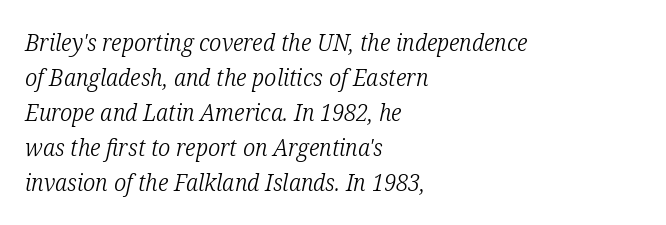
Q: Is the text bold? A: No.
Q: Is the text italic (slanted)? A: Yes, it leans right by about 12 degrees.
Q: Is the text underlined? A: No.
Q: How is the paragraph aligned? A: Left-aligned.
Q: Is the spacing between letters normal or unusually wide? A: Normal.
Q: Is the spacing between lines tight, normal or loose? A: Normal.
